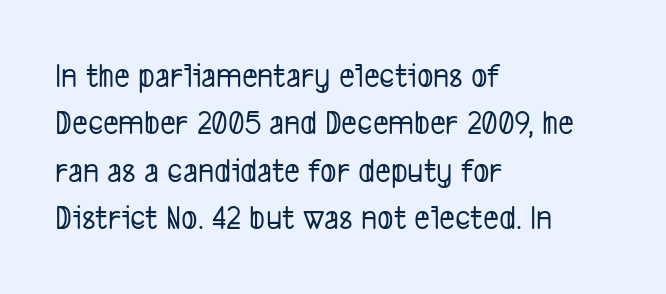
The font family rendered here belongs to the sans-serif group. Observe the ordinary spacing: letters are neighbours, not strangers. A typesetter would call this proportional, since set widths differ per character. Any mark beneath the type? The region is blank. Vertical spacing — default.
